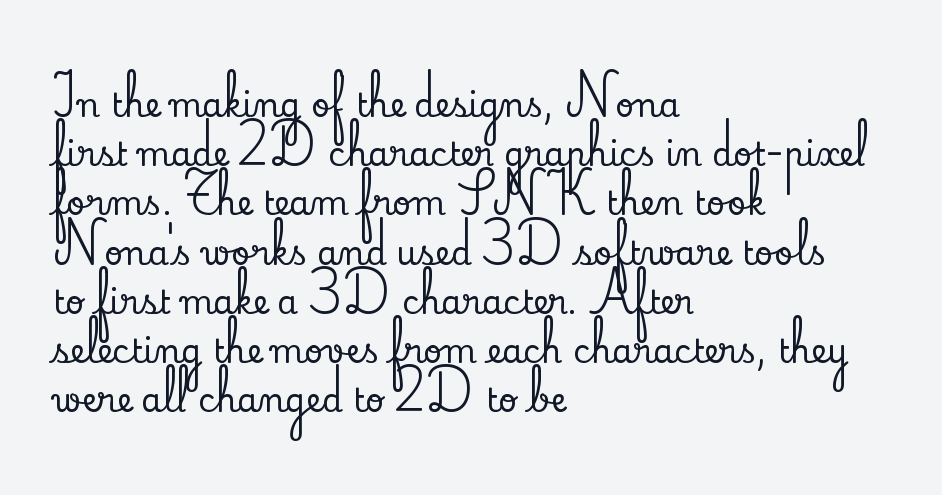
Character widths vary here, with narrow letters taking less room than wide ones. Layout note: lines flush left. Ordinary non-slanted type is in use. The strip under each line holds only bare page. Leading: standard.
